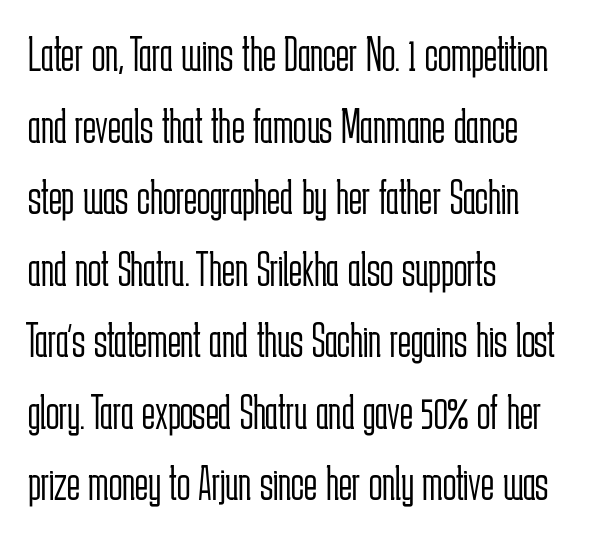
Q: Is the text bold? A: No.
Q: Is the text italic (slanted)? A: No, it is upright.
Q: Is the typeface a serif or a sans-serif typeface? A: Sans-serif.
Q: Is the text underlined? A: No.
Q: How is the paragraph aligned? A: Left-aligned.
Q: Is the spacing between letters normal or unusually wide? A: Normal.
Q: Is the spacing between lines tight, normal or loose? A: Normal.
Q: Width (condensed, normal, or wide)? A: Condensed.
Q: Stroke contrast? A: Low.
Q: x-height? A: Medium.
Q: Monospaced? A: No.
